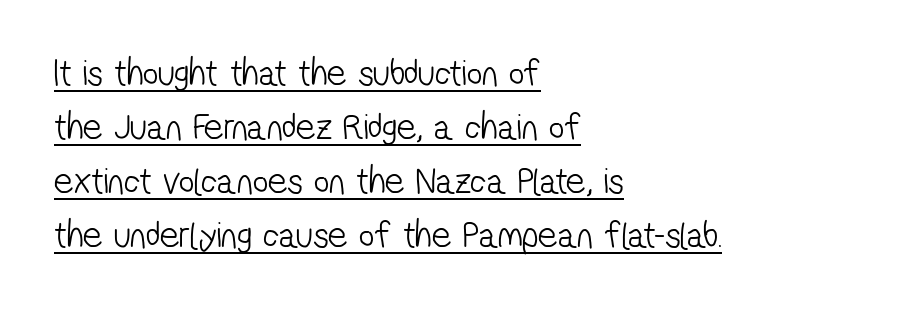
Does the leading feel generous? No, just average. Caption: face not bold, strokes unweighted. These lines stack with their left ends in a neat column. Is this a fixed-width face? No — the glyphs have proportional, varying widths.
